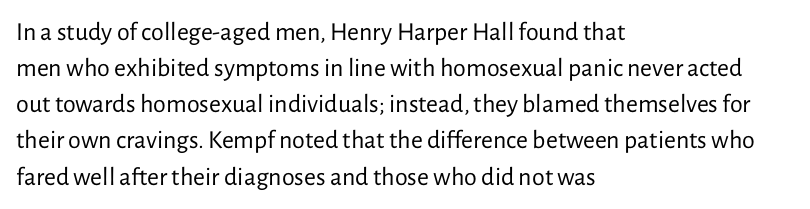
{"italic": "no", "bold": "no", "underline": "no", "align": "left", "line_spacing": "normal", "line_spacing_ratio": 1.39, "letter_spacing": "normal", "letter_spacing_em": 0.0, "glyph_px": 26}
